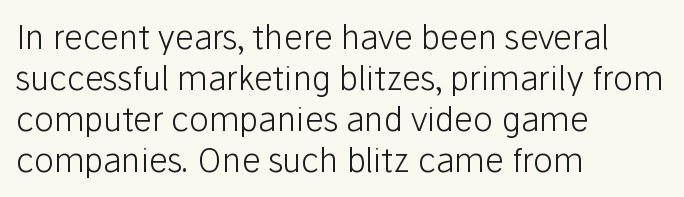
Visually the block forms a straight wall on the left and a jagged coastline on the right. Varying glyph widths throughout — classic text-font behaviour. If you drew a line through each stem, it would be perfectly vertical. These lines keep a tight, regular rhythm from letter to letter.
